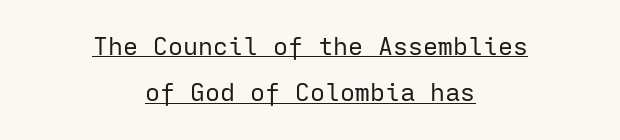
{"italic": "no", "bold": "no", "underline": "yes", "align": "center", "line_spacing_ratio": 1.86, "letter_spacing": "normal", "letter_spacing_em": 0.0, "glyph_px": 25}
